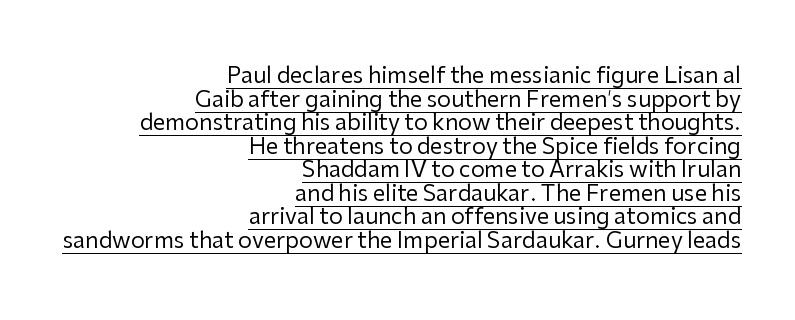
The image shows 22 px text type, upright; set right-aligned, tight line spacing (1.07x), normal letter spacing, underlined.
